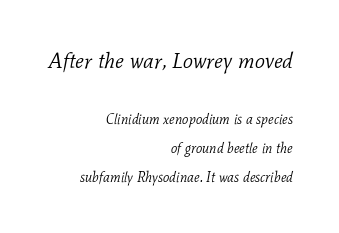
{"italic": "yes", "lean": "right", "slant_degrees": 11, "bold": "no", "underline": "no", "align": "right", "line_spacing": "loose", "line_spacing_ratio": 2.09, "letter_spacing": "normal", "letter_spacing_em": 0.0, "larger_block": "first", "size_ratio": 1.57, "glyph_px": 22}
